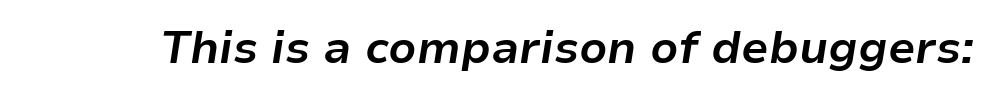
The tracking reads as untouched default to a designer's eye. Type without underlining. Summary of weight: heavy, a full bold. Style check: oblique. This sample has the flowing, uneven cadence of proportional lettering.
